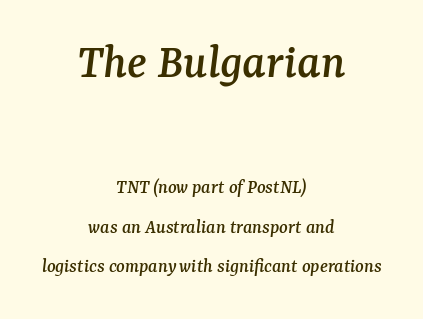
There's an unmistakable incline to the writing here. The letters sit at their default tracking, neither squeezed nor spread. Widely set lines give the paragraph a tall, airy silhouette. The glyphs are unaccompanied by any horizontal stroke below them. A typesetter would call this proportional, since set widths differ per character. Leftover space on each line is divided equally before and after the words.
